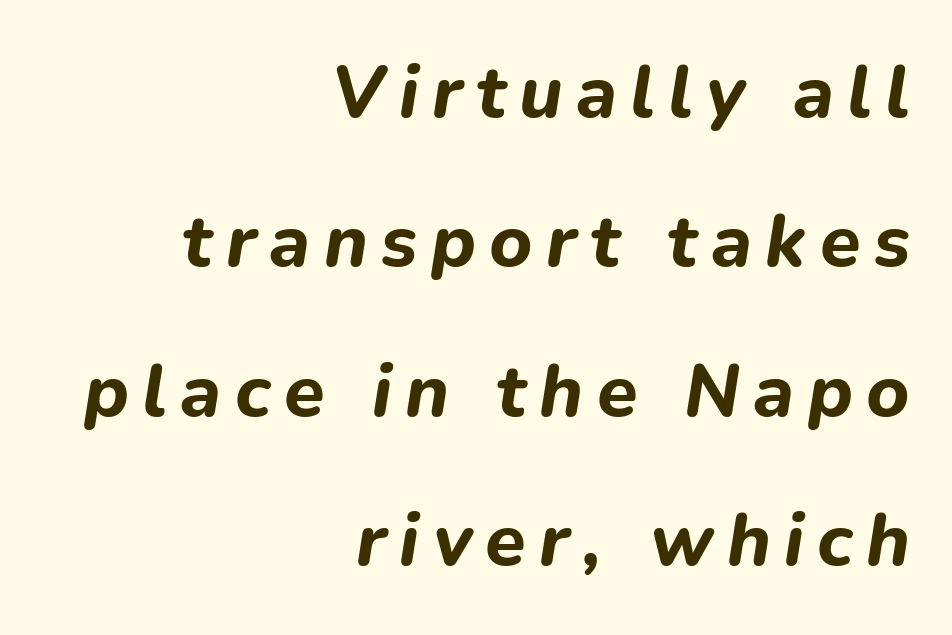
The rag falls on the left side of this text block. A typesetter would mark this as italic. Descenders hang freely into open space. The rendering uses a large line-height, opening up the rows. The rendering uses natural spacing where letterforms have individual widths.
